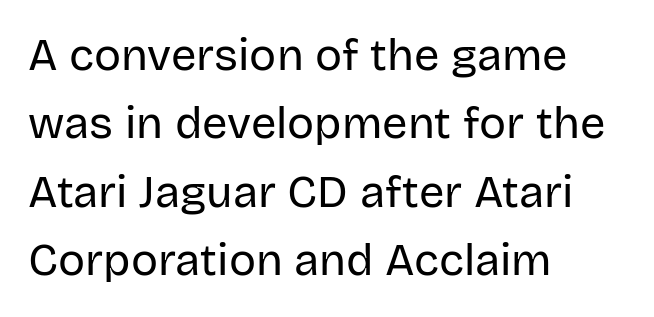
Q: Is the text bold? A: No.
Q: Is the text italic (slanted)? A: No, it is upright.
Q: Is the typeface a serif or a sans-serif typeface? A: Sans-serif.
Q: Is the text underlined? A: No.
Q: How is the paragraph aligned? A: Left-aligned.
Q: Is the spacing between letters normal or unusually wide? A: Normal.
Q: Is the spacing between lines tight, normal or loose? A: Normal.
Q: Width (condensed, normal, or wide)? A: Normal.
Q: Stroke contrast? A: Low.
Q: x-height? A: Large.
Q: Monospaced? A: No.
